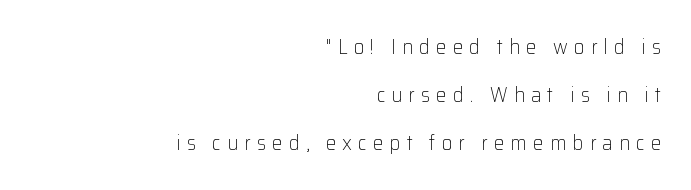
Nothing heavy about these letters — not bold at all. The lettering holds an erect, upright posture throughout. Is the block centered? No — it sits flush against the right margin. You could fit nearly another row in the gap between these rows.
